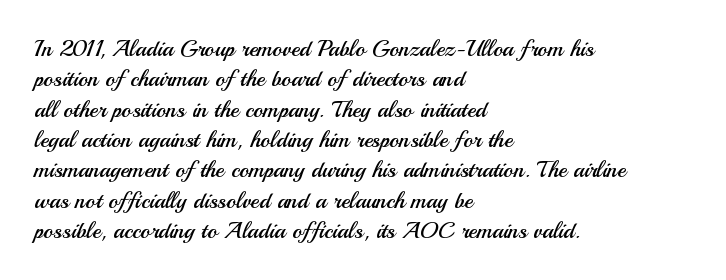
Q: Is the text bold? A: No.
Q: Is the text italic (slanted)? A: Yes.
Q: Is the text underlined? A: No.
Q: How is the paragraph aligned? A: Left-aligned.
Q: Is the spacing between letters normal or unusually wide? A: Normal.
Q: Is the spacing between lines tight, normal or loose? A: Normal.
